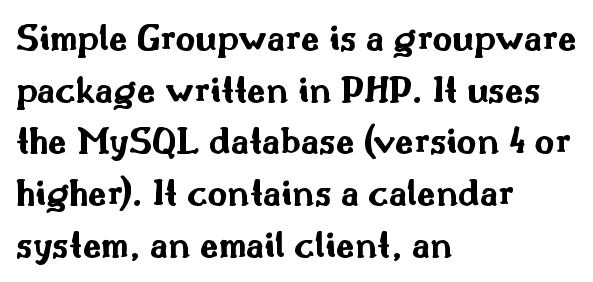
The image shows 38 px bold, wide sans-serif type, upright; set left-aligned, normal line spacing (1.36x), normal letter spacing, not underlined; medium stroke contrast and a small x-height.
